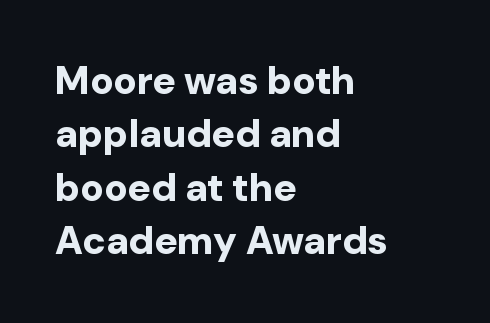
The compositor pushed each line to the left boundary. Nothing sits at the stroke ends, so this counts as sans-serif. Each new line begins a customary step beneath the previous one. These lines keep a tight, regular rhythm from letter to letter. This is the regular roman posture of the typeface. Letters rest on an invisible, unmarked baseline.
